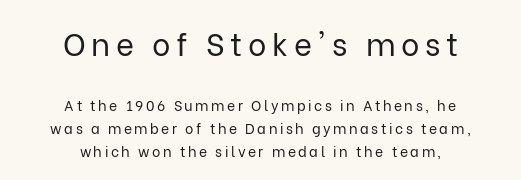
Short and long lines alike share a common midpoint. I'd call this a sans setting — the letters go barefoot. One glance says typical: line gaps are just what's usual. Looks like regular typesetting: each glyph gets only the width it needs.
